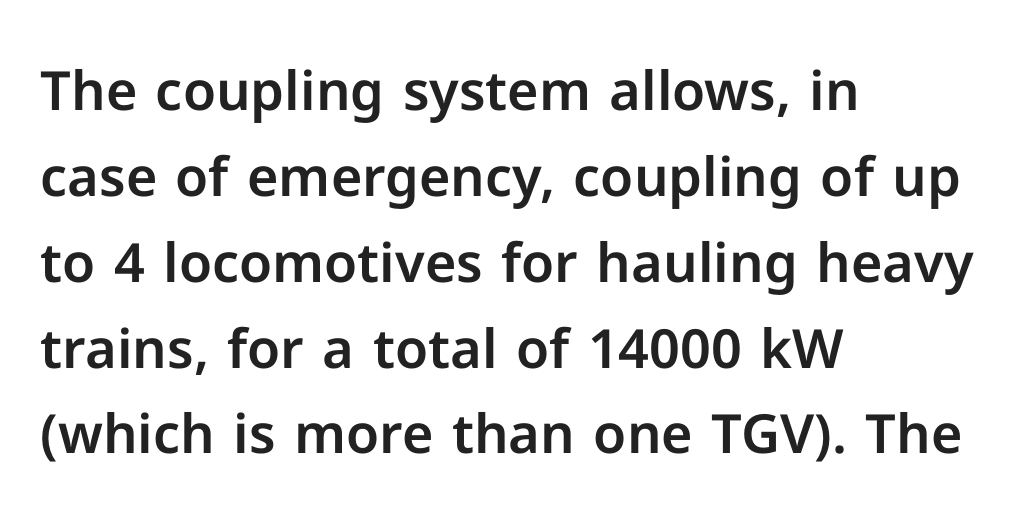
The image shows 54 px sans-serif type, upright; set left-aligned, normal line spacing (1.59x), normal letter spacing, not underlined; low stroke contrast and a medium x-height.
